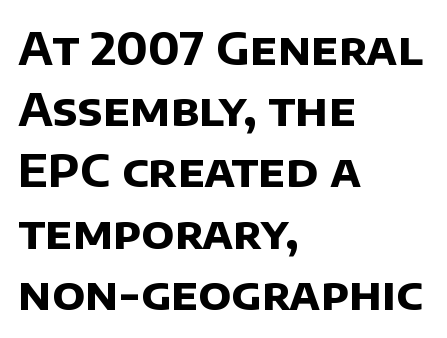
The image shows 45 px bold sans-serif type; set left-aligned, normal line spacing (1.36x), normal letter spacing, not underlined; low stroke contrast and a large x-height.
